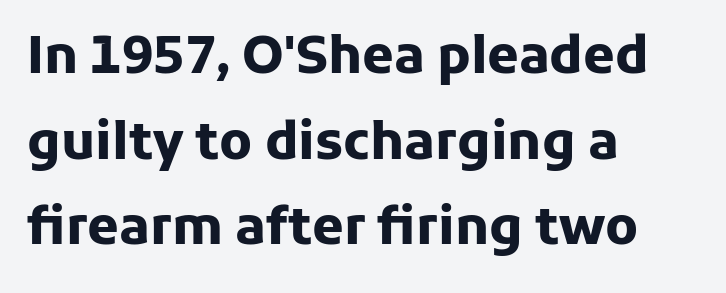
The image shows 51 px heavy sans-serif type, upright; set left-aligned, normal line spacing (1.68x), normal letter spacing, not underlined; low stroke contrast and a medium x-height.
